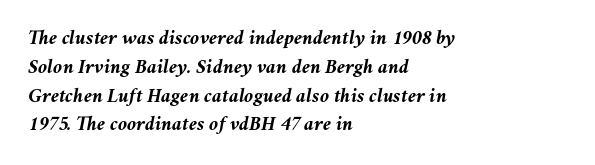
The image shows 21 px bold type, italic (leaning right); set left-aligned, normal line spacing (1.37x), normal letter spacing, not underlined.
